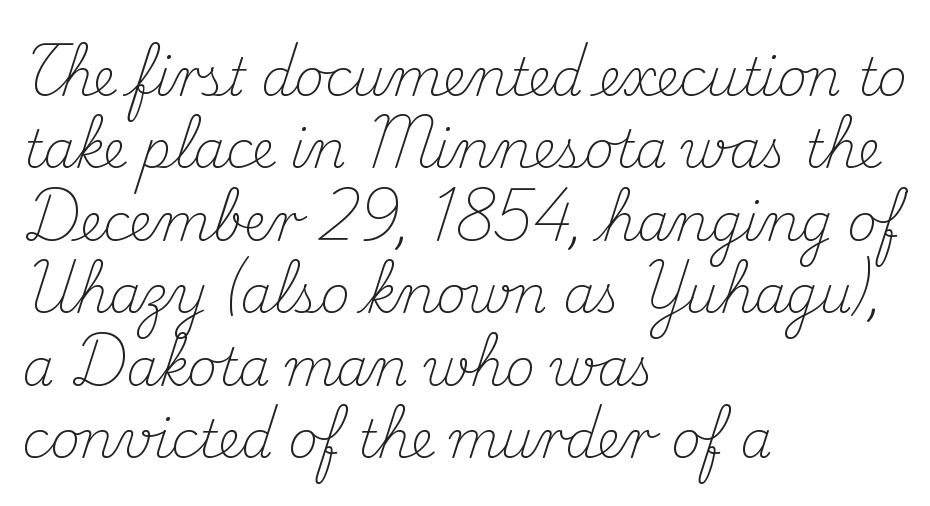
{"serif": "yes", "bold": "no", "weight": "light", "width": "normal", "stroke_contrast": "medium", "x_height": "small", "monospaced": "no", "underline": "no", "align": "left", "line_spacing": "normal", "line_spacing_ratio": 1.42, "letter_spacing": "normal", "letter_spacing_em": 0.0, "glyph_px": 51}
